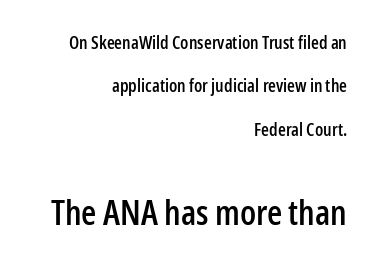
{"serif": "no", "italic": "no", "width": "condensed", "stroke_contrast": "low", "x_height": "medium", "monospaced": "no", "underline": "no", "align": "right", "line_spacing": "loose", "line_spacing_ratio": 2.41, "letter_spacing": "normal", "letter_spacing_em": 0.0, "larger_block": "second", "size_ratio": 1.94, "glyph_px": 35}
